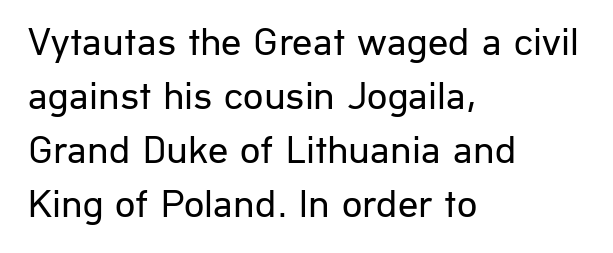
Each word holds together tightly as a unit, with standard inter-letter gaps. The rendering uses natural spacing where letterforms have individual widths. No chunkiness to these letters — they're not bold. This sample is left-justified, so line endings fall wherever the words run out.
